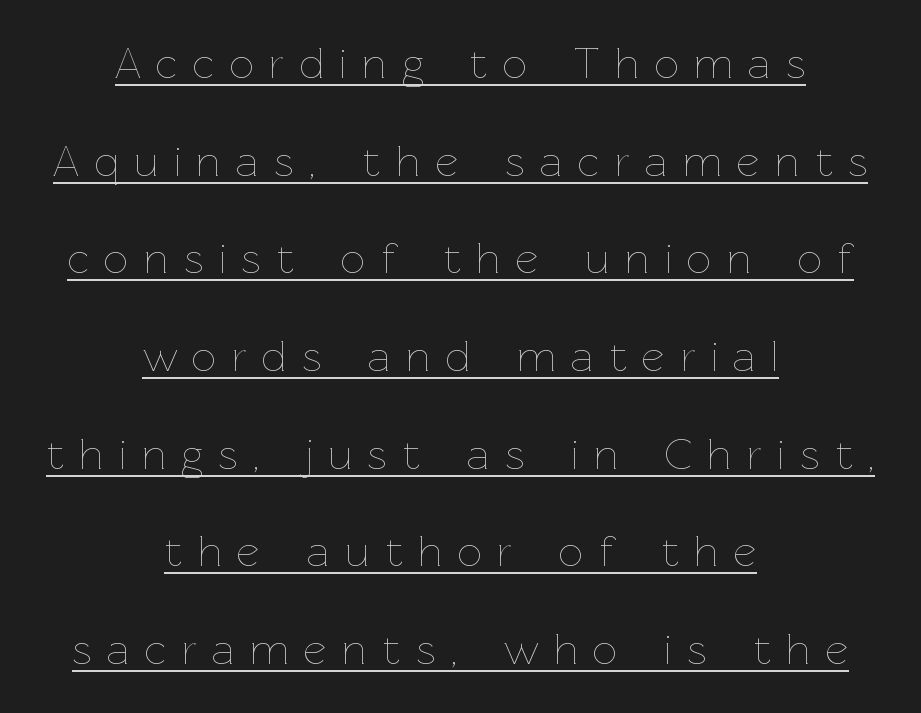
{"italic": "no", "bold": "no", "weight": "thin", "width": "normal", "stroke_contrast": "low", "x_height": "medium", "monospaced": "no", "underline": "yes", "align": "center", "line_spacing": "loose", "line_spacing_ratio": 2.22, "letter_spacing": "wide", "letter_spacing_em": 0.35, "glyph_px": 44}
